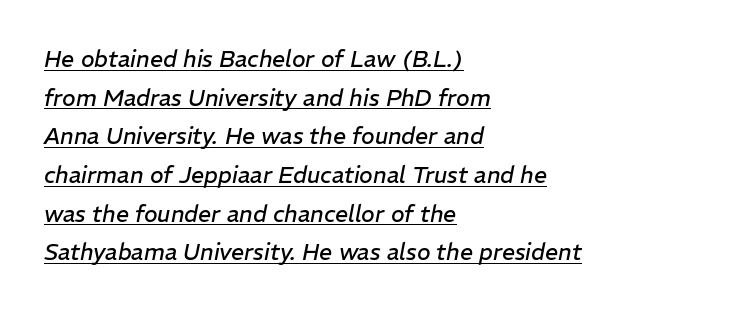
The image shows 23 px text type, italic (leaning right); set left-aligned, normal line spacing (1.68x), normal letter spacing, underlined.
